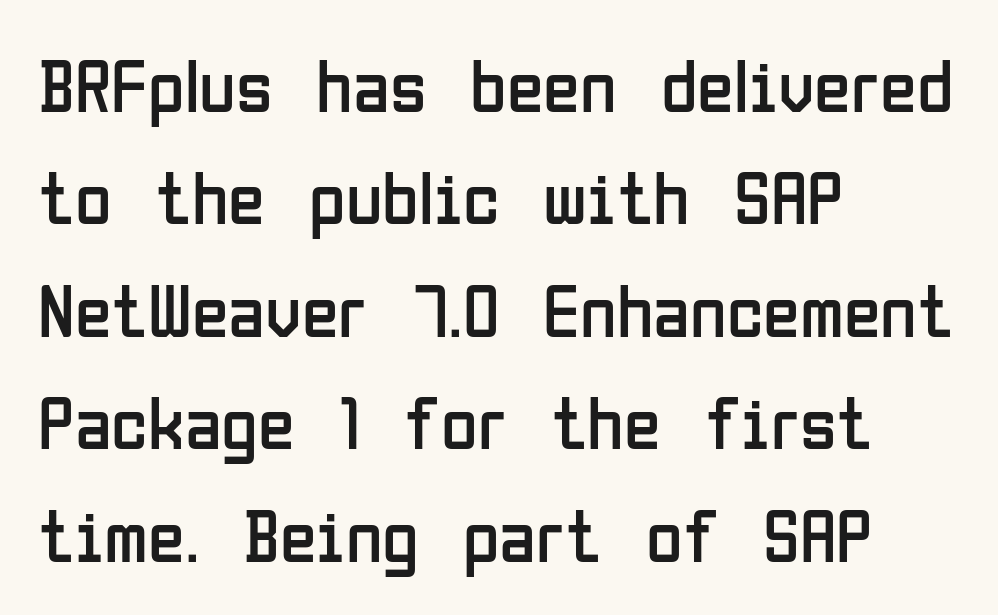
{"serif": "no", "italic": "no", "bold": "no", "weight": "regular", "width": "condensed", "stroke_contrast": "low", "x_height": "medium", "monospaced": "no", "underline": "no", "align": "left", "line_spacing": "normal", "line_spacing_ratio": 1.5, "letter_spacing": "normal", "letter_spacing_em": 0.0, "glyph_px": 75}
